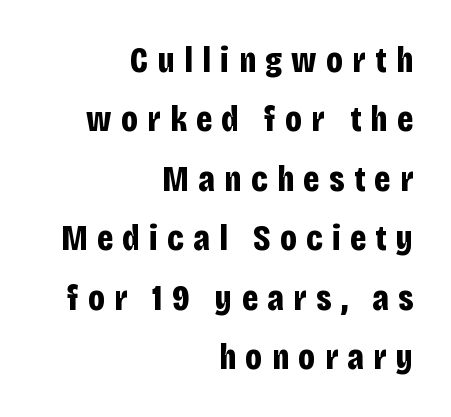
Q: Is the text bold? A: Yes.
Q: Is the text italic (slanted)? A: No, it is upright.
Q: Is the typeface a serif or a sans-serif typeface? A: Sans-serif.
Q: Is the text underlined? A: No.
Q: How is the paragraph aligned? A: Right-aligned.
Q: Is the spacing between letters normal or unusually wide? A: Unusually wide.
Q: Is the spacing between lines tight, normal or loose? A: Normal.
Q: Width (condensed, normal, or wide)? A: Condensed.
Q: Stroke contrast? A: Low.
Q: x-height? A: Large.
Q: Monospaced? A: No.
